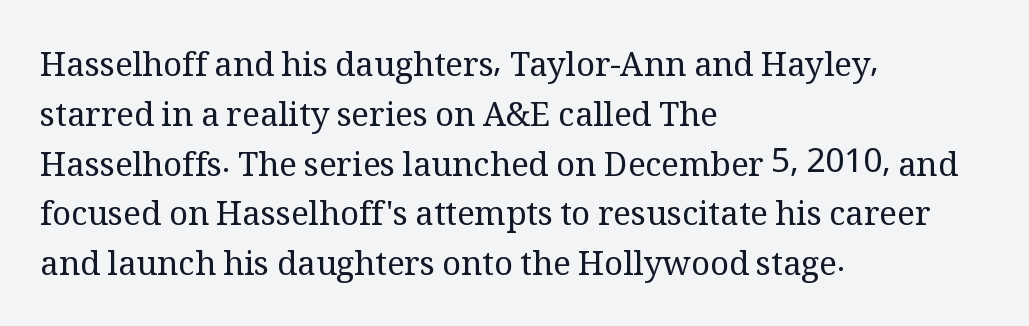
You could not count columns in this text — the font is proportionally spaced. A typesetter would call this leading conventional body-copy spacing. Where is the straight margin? On the left. The font family rendered here belongs to the serif group.
